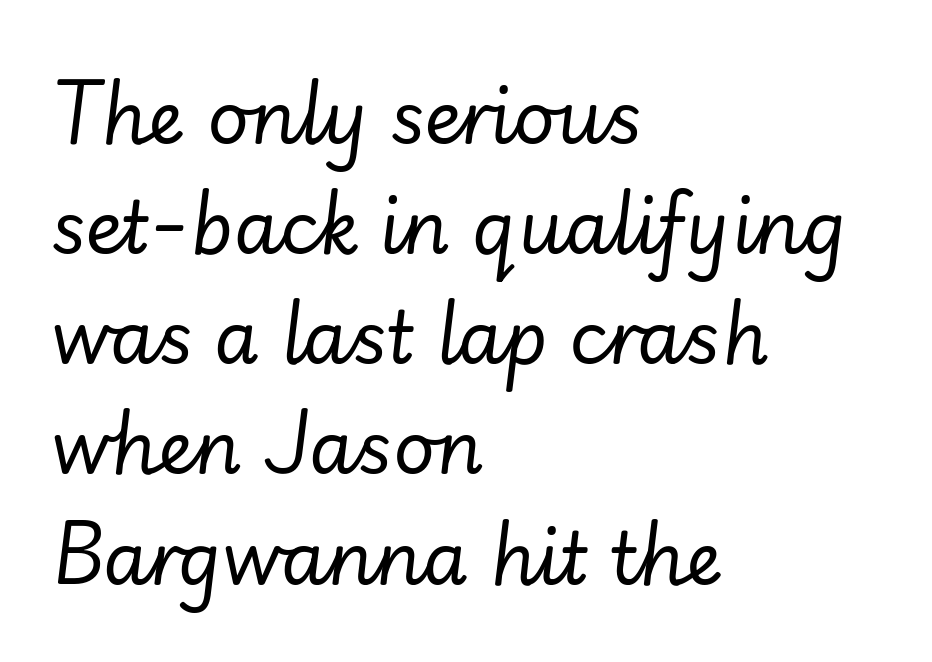
The image shows 72 px regular-weight type, italic (leaning right); set left-aligned, normal line spacing (1.53x), normal letter spacing, not underlined; low stroke contrast and a small x-height.
